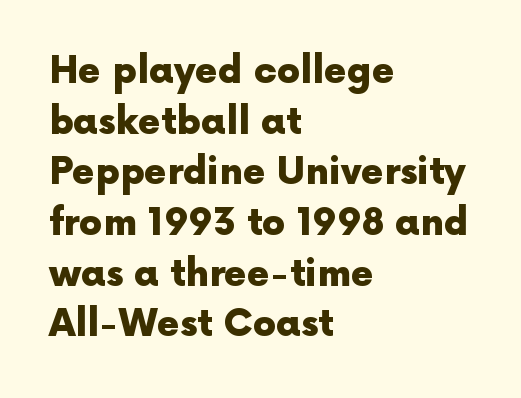
Q: Is the text bold? A: Yes.
Q: Is the text italic (slanted)? A: No, it is upright.
Q: Is the typeface a serif or a sans-serif typeface? A: Sans-serif.
Q: Is the text underlined? A: No.
Q: How is the paragraph aligned? A: Left-aligned.
Q: Is the spacing between letters normal or unusually wide? A: Normal.
Q: Is the spacing between lines tight, normal or loose? A: Normal.
Q: Width (condensed, normal, or wide)? A: Normal.
Q: x-height? A: Medium.
Q: Monospaced? A: No.
